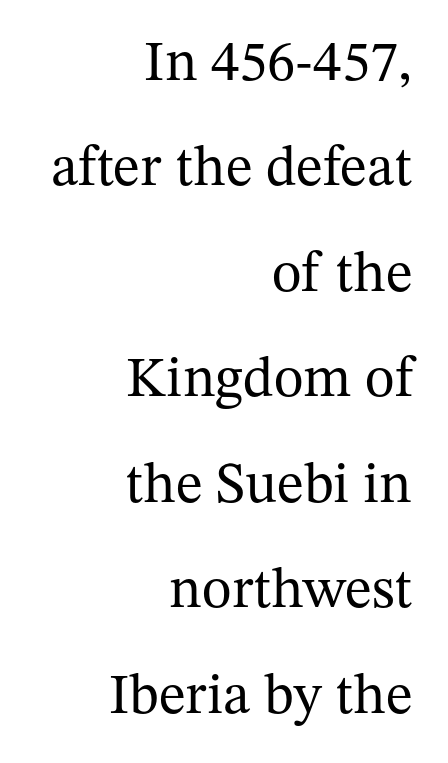
Q: Is the text bold? A: No.
Q: Is the text italic (slanted)? A: No, it is upright.
Q: Is the typeface a serif or a sans-serif typeface? A: Serif.
Q: Is the text underlined? A: No.
Q: How is the paragraph aligned? A: Right-aligned.
Q: Is the spacing between letters normal or unusually wide? A: Normal.
Q: Width (condensed, normal, or wide)? A: Normal.
Q: Stroke contrast? A: Medium.
Q: x-height? A: Medium.
Q: Monospaced? A: No.
